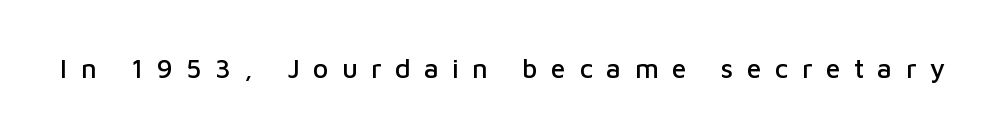
The image shows 27 px text type, upright; set unusually wide letter spacing (+0.49 em), not underlined.
